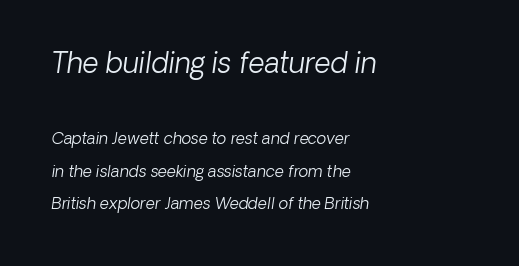
Q: Is the text bold? A: No.
Q: Is the typeface a serif or a sans-serif typeface? A: Sans-serif.
Q: Is the text underlined? A: No.
Q: How is the paragraph aligned? A: Left-aligned.
Q: Is the spacing between letters normal or unusually wide? A: Normal.
Q: Is the spacing between lines tight, normal or loose? A: Loose.
Q: Which block of text is set in a larger size, the first (top) or the second (bottom)? A: The first (top) one.
Q: Width (condensed, normal, or wide)? A: Normal.
Q: Stroke contrast? A: Low.
Q: x-height? A: Medium.
Q: Monospaced? A: No.
